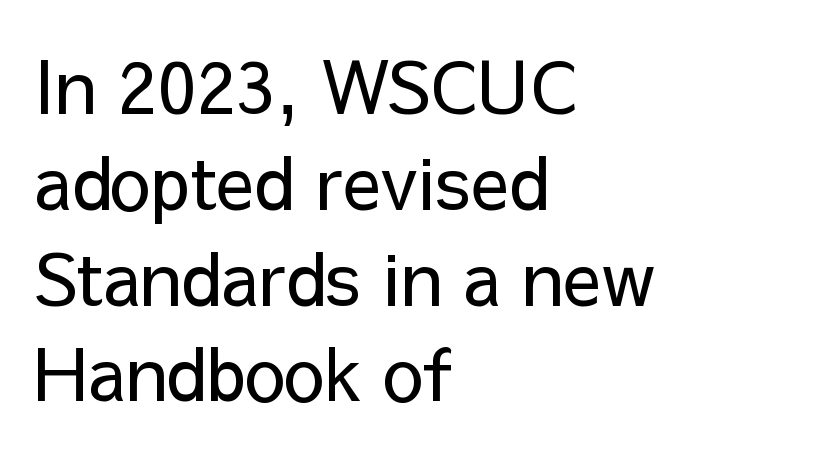
Q: Is the text bold? A: No.
Q: Is the text italic (slanted)? A: No, it is upright.
Q: Is the typeface a serif or a sans-serif typeface? A: Sans-serif.
Q: Is the text underlined? A: No.
Q: How is the paragraph aligned? A: Left-aligned.
Q: Is the spacing between letters normal or unusually wide? A: Normal.
Q: Is the spacing between lines tight, normal or loose? A: Normal.
Q: Width (condensed, normal, or wide)? A: Normal.
Q: Stroke contrast? A: Low.
Q: x-height? A: Medium.
Q: Monospaced? A: No.
